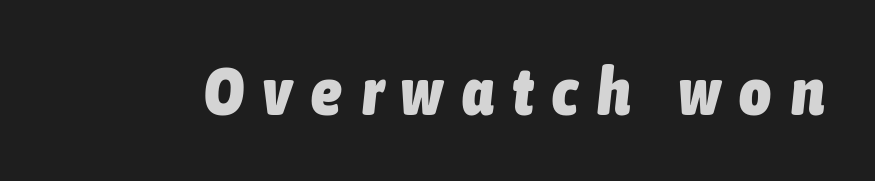
{"italic": "yes", "lean": "right", "slant_degrees": 6, "bold": "yes", "weight": "heavy", "width": "condensed", "stroke_contrast": "low", "x_height": "medium", "monospaced": "no", "underline": "no", "letter_spacing": "wide", "letter_spacing_em": 0.29, "glyph_px": 68}
